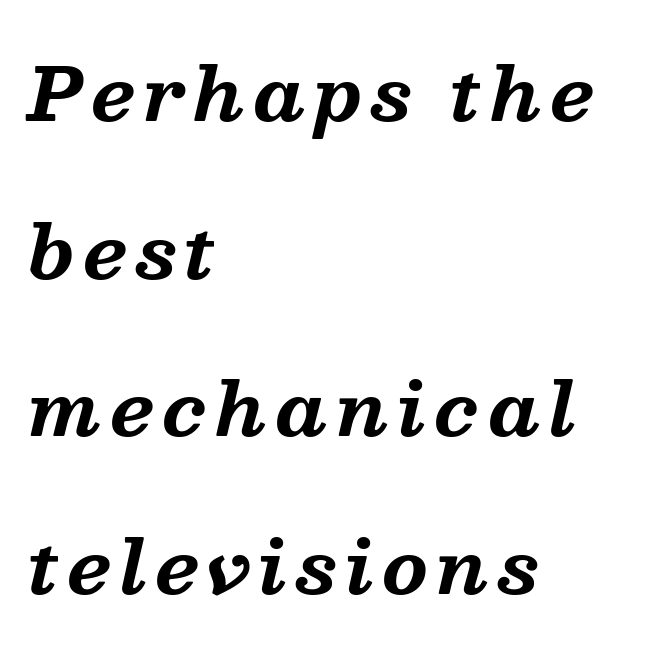
The image shows 73 px bold serif type, italic (leaning right); set left-aligned, loose line spacing (2.16x), not underlined; medium stroke contrast and a medium x-height.
